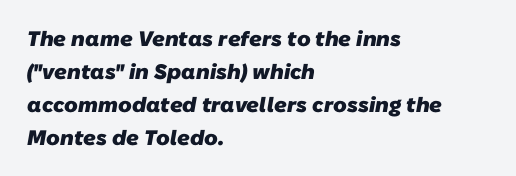
The image shows 21 px bold type; set left-aligned, normal line spacing (1.57x), normal letter spacing, not underlined.
